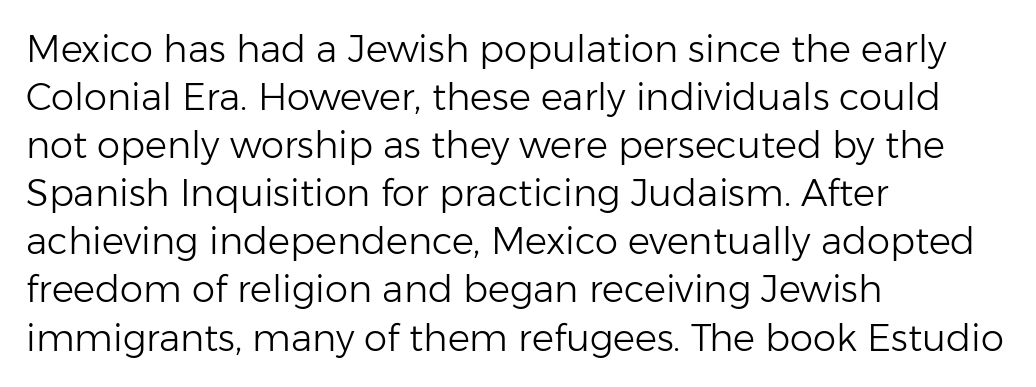
{"serif": "no", "italic": "no", "bold": "no", "weight": "light", "width": "normal", "stroke_contrast": "low", "x_height": "medium", "monospaced": "no", "underline": "no", "align": "left", "line_spacing": "normal", "line_spacing_ratio": 1.3, "letter_spacing": "normal", "letter_spacing_em": 0.0, "glyph_px": 37}
